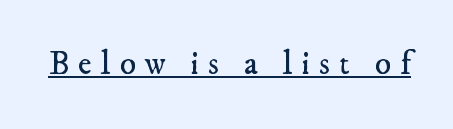
The image shows 33 px regular-weight serif type; set unusually wide letter spacing (+0.27 em), underlined; low stroke contrast and a small x-height.
